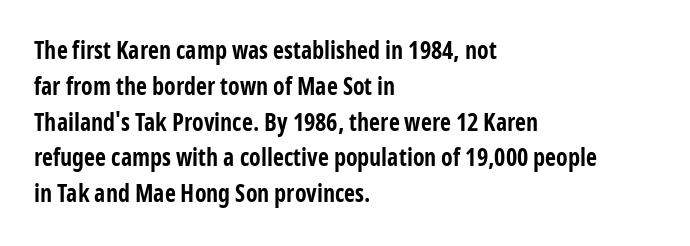
Italic: no, the glyphs are upright roman. Reading down the column, the eye jumps a familiar distance to each next line. Each row of text sits above clean, open space. Chunky letters — that's bold for sure.
